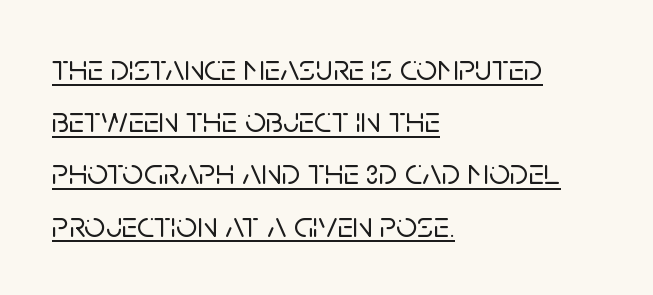
The image shows 37 px sans-serif type, upright; set left-aligned, normal line spacing (1.41x), normal letter spacing, underlined; low stroke contrast and a large x-height.
